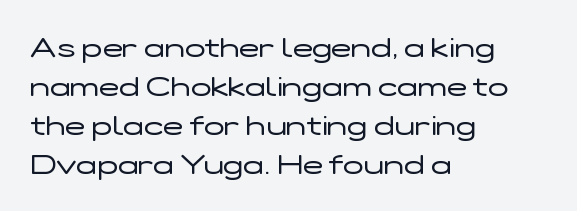
Q: Is the text bold? A: No.
Q: Is the text italic (slanted)? A: No, it is upright.
Q: Is the text underlined? A: No.
Q: How is the paragraph aligned? A: Left-aligned.
Q: Is the spacing between letters normal or unusually wide? A: Normal.
Q: Is the spacing between lines tight, normal or loose? A: Normal.
